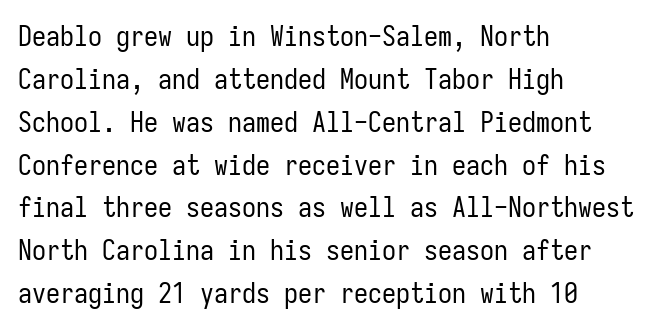
These lines are rendered in a fixed-pitch font. Whoever set this chose a conventional vertical rhythm. Plain, unruled lines of type. Posture: straight, roman, zero tilt. How are the letters spaced? Ordinarily, with no added tracking.
